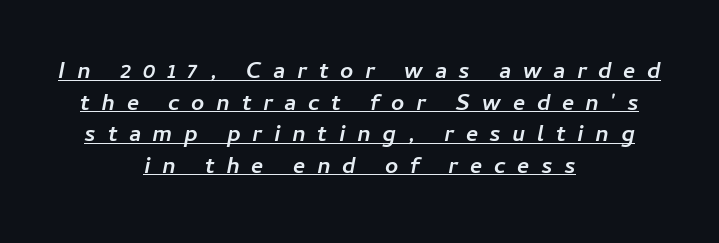
{"italic": "yes", "lean": "right", "slant_degrees": 11, "bold": "yes", "underline": "yes", "align": "center", "line_spacing": "normal", "line_spacing_ratio": 1.37, "letter_spacing": "wide", "letter_spacing_em": 0.5, "glyph_px": 23}
